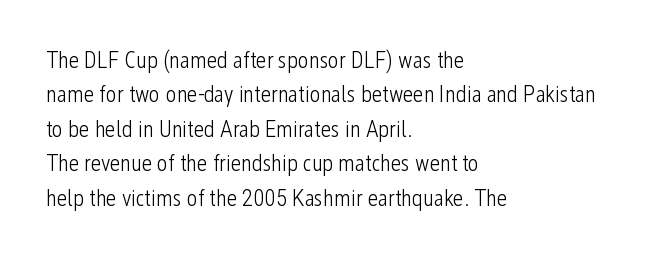
Observe the ordinary spacing: letters are neighbours, not strangers. Only glyphs here, with clear space below each row. Honestly, the row spacing looks completely unremarkable. No letter is thick-stroked: the sample isn't bold.
